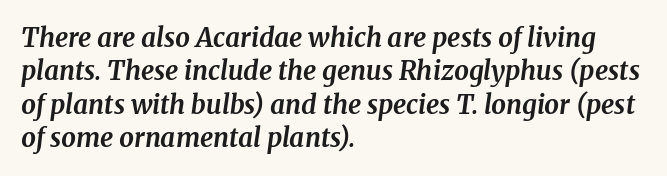
Casual observation: everything's shoved over to the left. Style check: oblique. As a designer I'd log this as weight 700, bold. Compared with typical paragraphs, the rows here are spaced about the same.
